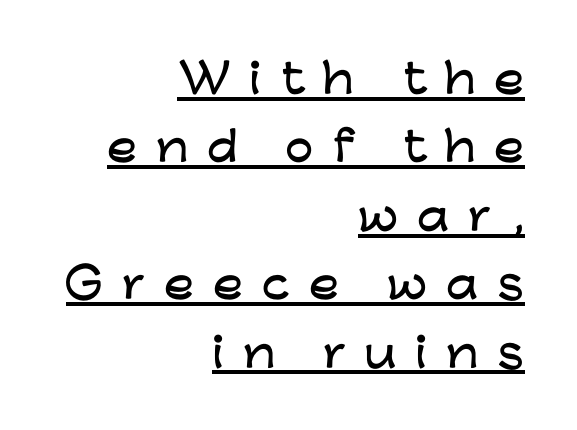
Q: Is the text italic (slanted)? A: No, it is upright.
Q: Is the typeface a serif or a sans-serif typeface? A: Sans-serif.
Q: Is the text underlined? A: Yes.
Q: How is the paragraph aligned? A: Right-aligned.
Q: Is the spacing between letters normal or unusually wide? A: Unusually wide.
Q: Width (condensed, normal, or wide)? A: Wide.
Q: Stroke contrast? A: Low.
Q: x-height? A: Medium.
Q: Monospaced? A: No.
